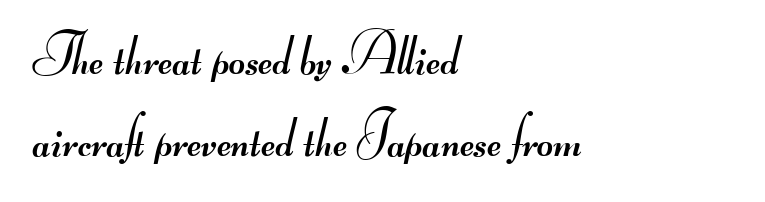
Inter-character spacing is left at the font's built-in metrics. Is the stroke heavy? The answer is a plain regular-or-lighter. The face used here is a sans, in the tradition of grotesques and geometrics. Whoever set this chose a conventional vertical rhythm. These lines are rendered in a variable-pitch font.
